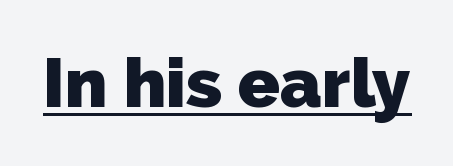
Q: Is the text bold? A: Yes.
Q: Is the typeface a serif or a sans-serif typeface? A: Sans-serif.
Q: Is the text underlined? A: Yes.
Q: Is the spacing between letters normal or unusually wide? A: Normal.
Q: Width (condensed, normal, or wide)? A: Normal.
Q: Stroke contrast? A: Low.
Q: x-height? A: Medium.
Q: Monospaced? A: No.
